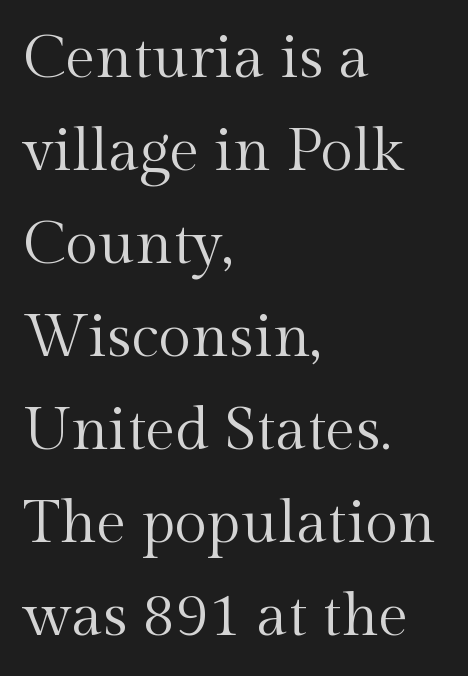
The image shows 60 px regular-weight serif type, upright; set left-aligned, normal line spacing (1.55x), normal letter spacing, not underlined; a medium x-height.
